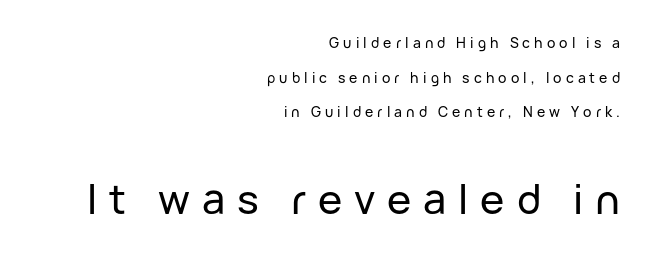
The image shows 41 px sans-serif type, upright; set right-aligned, loose line spacing (2.47x), unusually wide letter spacing (+0.29 em), not underlined; the second (bottom) block is 2.93x larger; low stroke contrast and a medium x-height.
